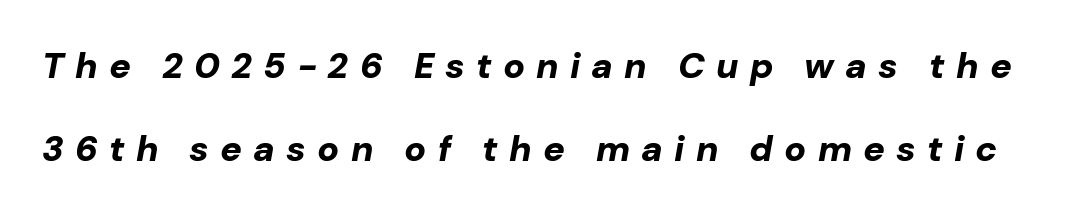
{"italic": "yes", "lean": "right", "slant_degrees": 10, "bold": "yes", "weight": "bold", "width": "normal", "stroke_contrast": "low", "x_height": "medium", "monospaced": "no", "underline": "no", "line_spacing": "loose", "line_spacing_ratio": 2.31, "letter_spacing": "wide", "letter_spacing_em": 0.31, "glyph_px": 36}
